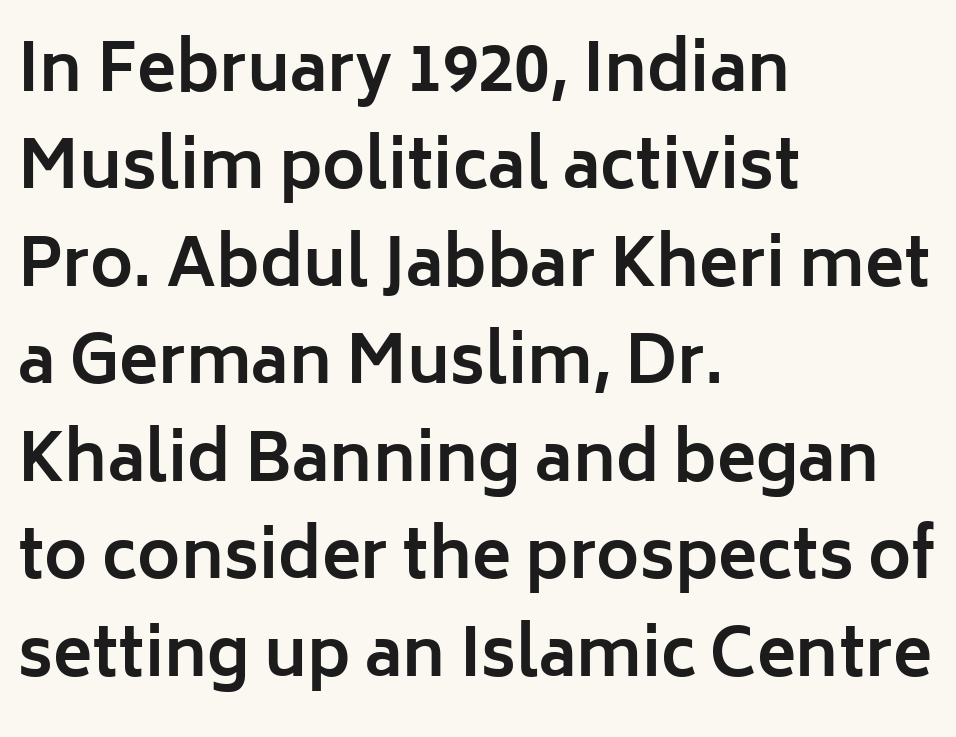
It's the straight-up-and-down kind of type. Caption: multi-line text, flush left, ragged right. Clear beneath every line of the passage. Strong, thick strokes mark this as bold type. Compared with typical paragraphs, the rows here are spaced about the same. Think of a printed novel: that variable character pitch is what you see here.
